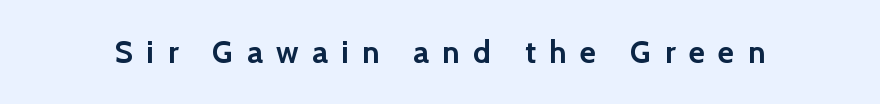
{"serif": "no", "italic": "no", "bold": "yes", "weight": "semibold", "width": "normal", "x_height": "medium", "monospaced": "no", "underline": "no", "letter_spacing": "wide", "letter_spacing_em": 0.44, "glyph_px": 31}
